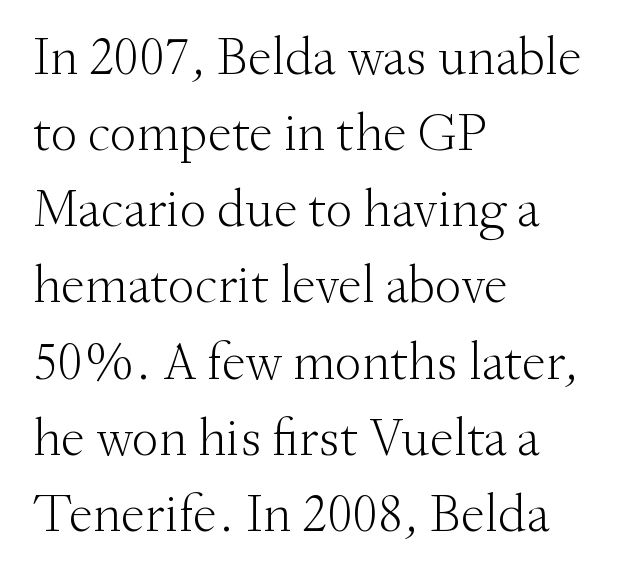
{"serif": "yes", "italic": "no", "bold": "no", "weight": "light", "width": "normal", "stroke_contrast": "medium", "x_height": "small", "monospaced": "no", "underline": "no", "align": "left", "line_spacing": "normal", "line_spacing_ratio": 1.41, "letter_spacing": "normal", "letter_spacing_em": 0.0, "glyph_px": 54}
